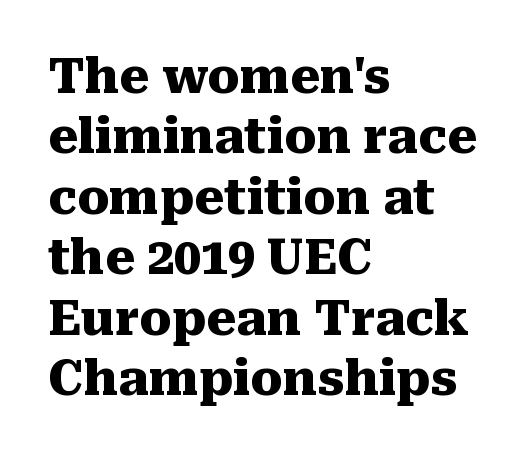
{"serif": "yes", "italic": "no", "bold": "yes", "weight": "heavy", "width": "normal", "stroke_contrast": "medium", "x_height": "medium", "monospaced": "no", "underline": "no", "align": "left", "line_spacing": "normal", "line_spacing_ratio": 1.26, "letter_spacing": "normal", "letter_spacing_em": 0.0, "glyph_px": 48}
